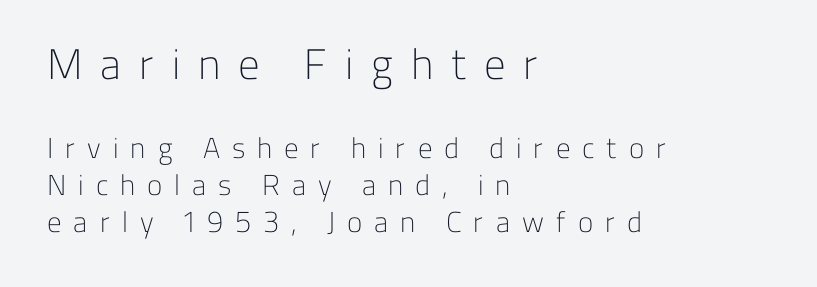
The image shows 43 px light sans-serif type, upright; set left-aligned, normal line spacing (1.27x), unusually wide letter spacing (+0.41 em), not underlined; the first (top) block is 1.48x larger; low stroke contrast and a medium x-height.
